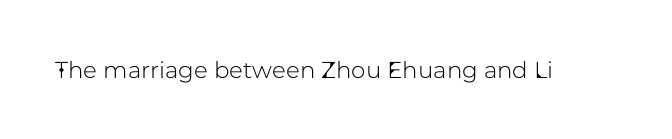
Each word holds together tightly as a unit, with standard inter-letter gaps. Posture: upright roman. The specimen omits any rule beneath the text block's lines.
